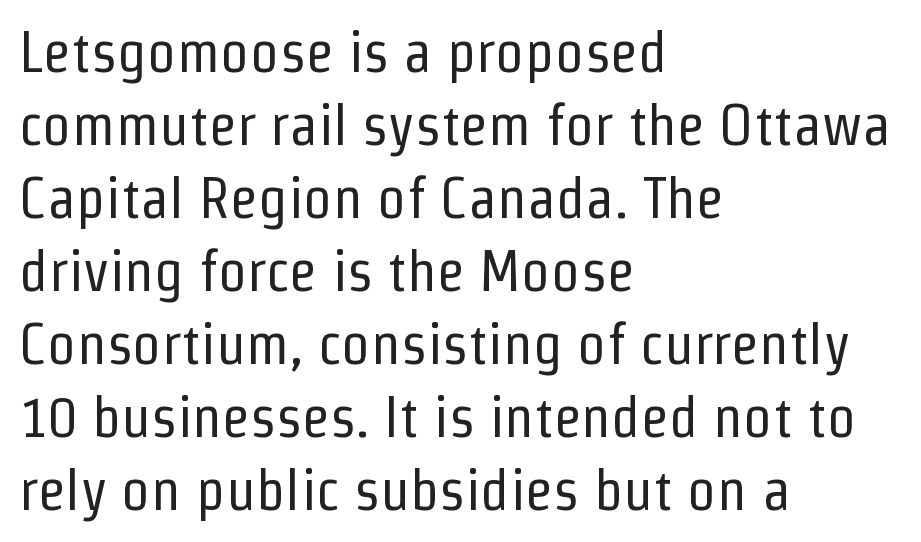
The image shows 58 px regular-weight, condensed sans-serif type, upright; set left-aligned, normal line spacing (1.26x), normal letter spacing, not underlined; low stroke contrast and a medium x-height.
